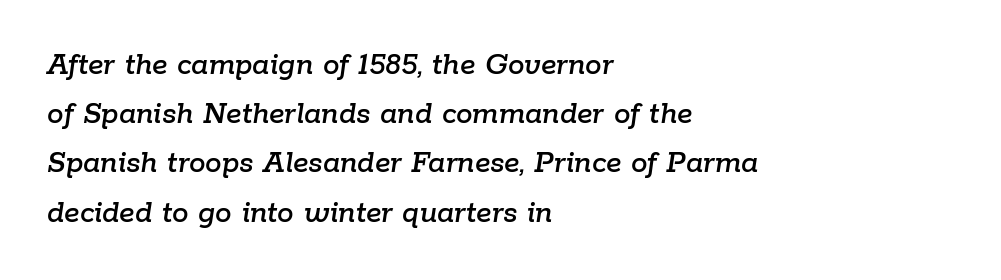
The image shows 33 px text type, italic (leaning right); set left-aligned, normal line spacing (1.49x), normal letter spacing, not underlined; low stroke contrast and a medium x-height.
